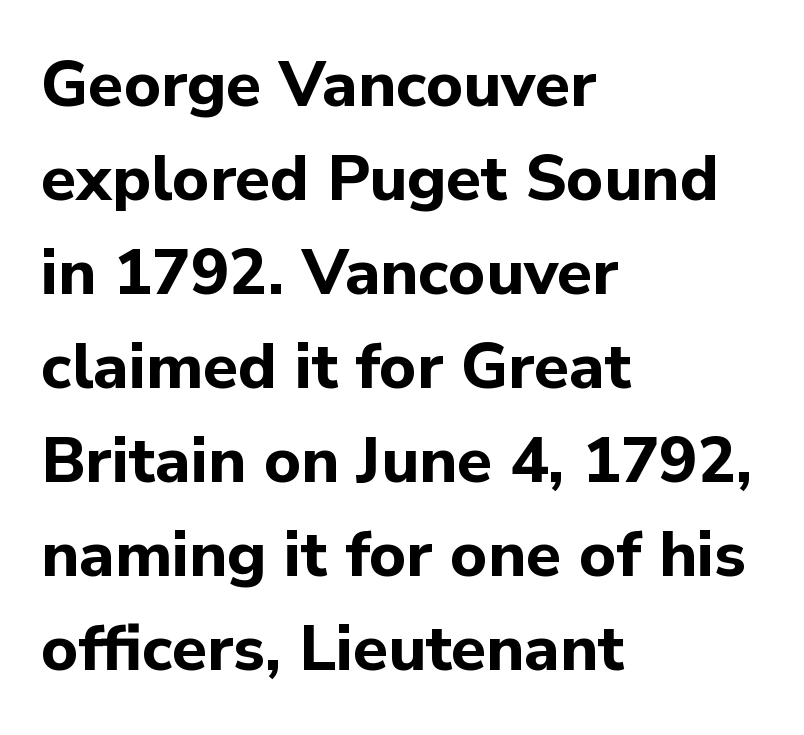
The image shows 64 px bold sans-serif type, upright; set left-aligned, normal line spacing (1.47x), normal letter spacing, not underlined; low stroke contrast and a medium x-height.
